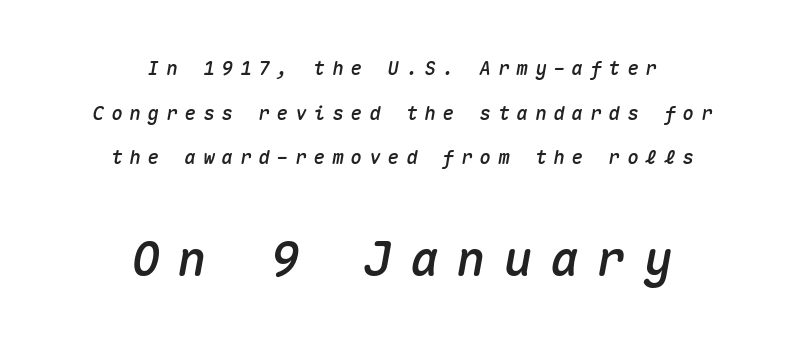
The image shows 48 px text type, italic (leaning right), monospaced; set centered, loose line spacing (2.35x), unusually wide letter spacing (+0.37 em), not underlined; the second (bottom) block is 2.53x larger; medium stroke contrast and a medium x-height.
